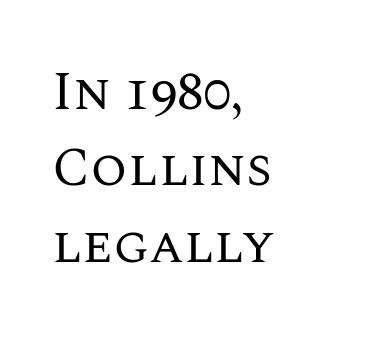
Q: Is the text bold? A: No.
Q: Is the text italic (slanted)? A: No, it is upright.
Q: Is the text underlined? A: No.
Q: How is the paragraph aligned? A: Left-aligned.
Q: Is the spacing between letters normal or unusually wide? A: Normal.
Q: Is the spacing between lines tight, normal or loose? A: Normal.
Q: Width (condensed, normal, or wide)? A: Normal.
Q: Stroke contrast? A: Medium.
Q: x-height? A: Large.
Q: Monospaced? A: No.
